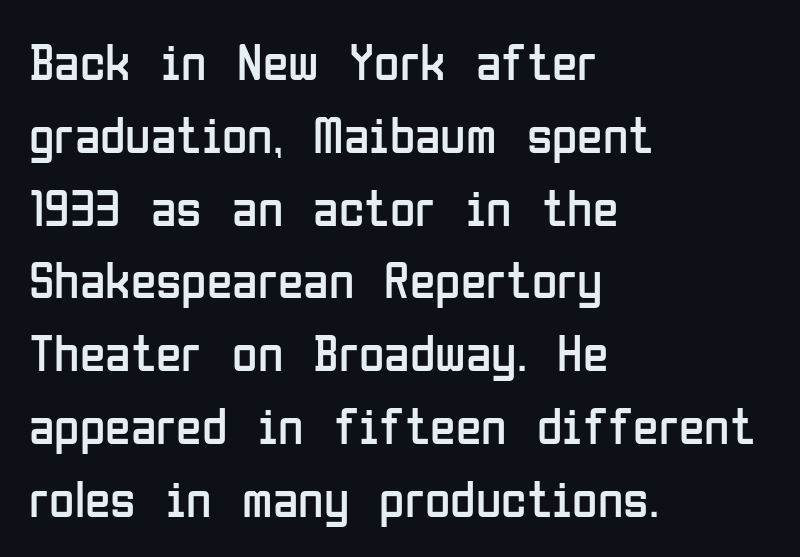
Varying glyph widths throughout — classic text-font behaviour. Characters remain perfectly vertical along every line. Bare-footed words on every line. One glance says typical: line gaps are just what's usual. Observe the absence of serifs on each vertical stroke in this sample.
